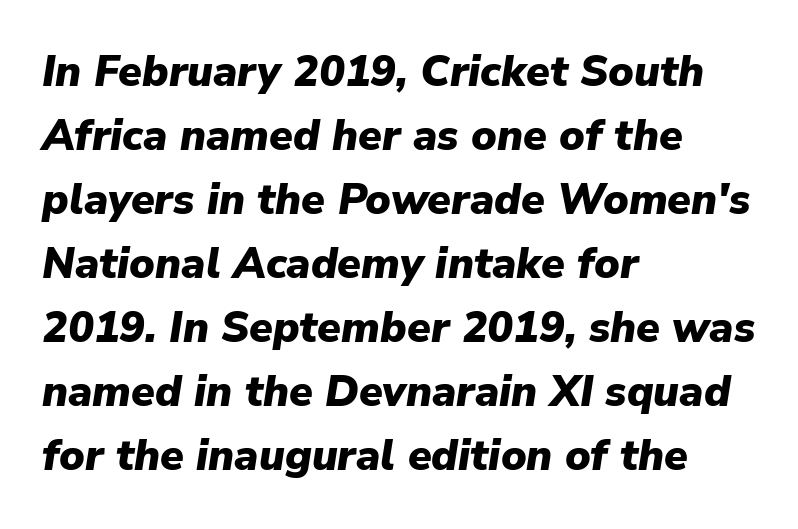
{"italic": "yes", "lean": "right", "slant_degrees": 9, "bold": "yes", "weight": "heavy", "width": "normal", "stroke_contrast": "low", "x_height": "medium", "monospaced": "no", "underline": "no", "align": "left", "line_spacing": "normal", "line_spacing_ratio": 1.49, "letter_spacing": "normal", "letter_spacing_em": 0.0, "glyph_px": 43}
